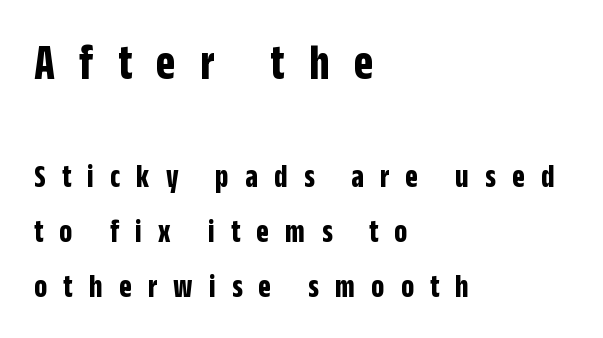
{"serif": "no", "italic": "no", "bold": "yes", "weight": "bold", "width": "condensed", "stroke_contrast": "low", "x_height": "large", "monospaced": "no", "underline": "no", "align": "left", "line_spacing": "normal", "line_spacing_ratio": 1.66, "letter_spacing": "wide", "letter_spacing_em": 0.49, "larger_block": "first", "size_ratio": 1.52, "glyph_px": 50}
